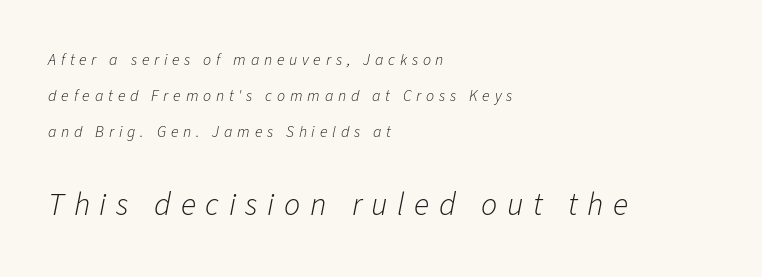
Q: Is the text bold? A: No.
Q: Is the text italic (slanted)? A: Yes, it leans right by about 11 degrees.
Q: Is the text underlined? A: No.
Q: How is the paragraph aligned? A: Left-aligned.
Q: Is the spacing between letters normal or unusually wide? A: Unusually wide.
Q: Is the spacing between lines tight, normal or loose? A: Loose.
Q: Which block of text is set in a larger size, the first (top) or the second (bottom)? A: The second (bottom) one.
Q: Width (condensed, normal, or wide)? A: Normal.
Q: Stroke contrast? A: Low.
Q: x-height? A: Medium.
Q: Monospaced? A: No.
